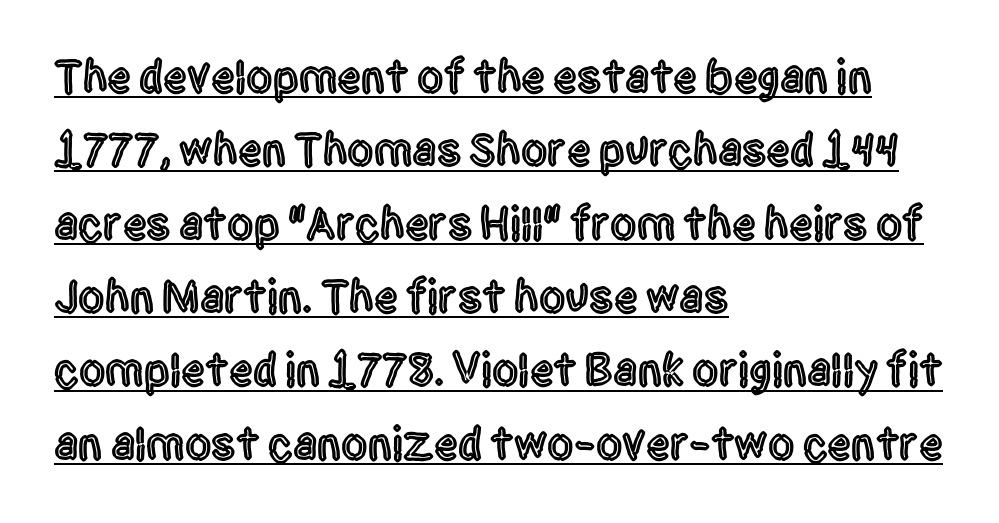
Is the letter spacing exaggerated? No — it looks like the ordinary default. The letters advance in unequal steps, a hallmark of proportional type. Visually the block forms a straight wall on the left and a jagged coastline on the right. The lettering holds an erect, upright posture throughout.
